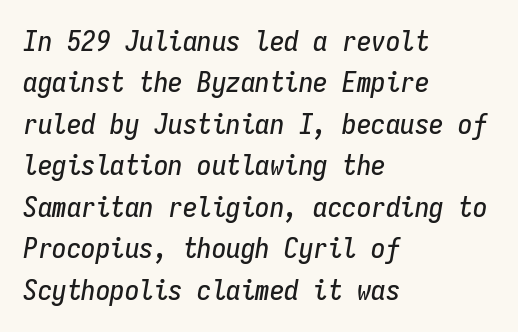
Q: Is the text italic (slanted)? A: Yes, it leans right by about 9 degrees.
Q: Is the text underlined? A: No.
Q: How is the paragraph aligned? A: Left-aligned.
Q: Is the spacing between letters normal or unusually wide? A: Normal.
Q: Is the spacing between lines tight, normal or loose? A: Normal.
Q: Width (condensed, normal, or wide)? A: Condensed.
Q: Stroke contrast? A: Low.
Q: x-height? A: Medium.
Q: Monospaced? A: Yes.
